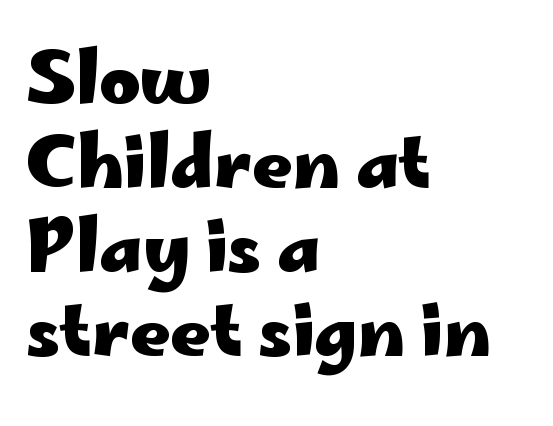
Q: Is the text bold? A: Yes.
Q: Is the text italic (slanted)? A: No, it is upright.
Q: Is the typeface a serif or a sans-serif typeface? A: Sans-serif.
Q: Is the text underlined? A: No.
Q: How is the paragraph aligned? A: Left-aligned.
Q: Is the spacing between letters normal or unusually wide? A: Normal.
Q: Width (condensed, normal, or wide)? A: Wide.
Q: Stroke contrast? A: Low.
Q: x-height? A: Small.
Q: Monospaced? A: No.
